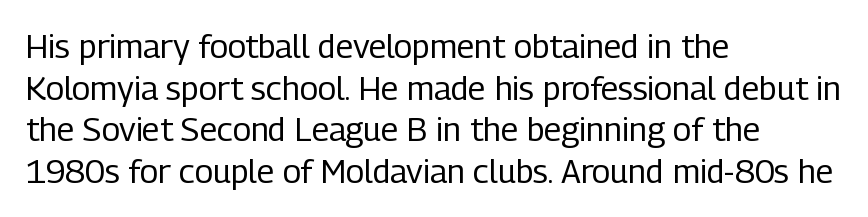
{"serif": "no", "italic": "no", "bold": "no", "weight": "regular", "width": "condensed", "stroke_contrast": "low", "x_height": "medium", "monospaced": "no", "underline": "no", "align": "left", "line_spacing": "normal", "line_spacing_ratio": 1.26, "letter_spacing": "normal", "letter_spacing_em": 0.0, "glyph_px": 33}
